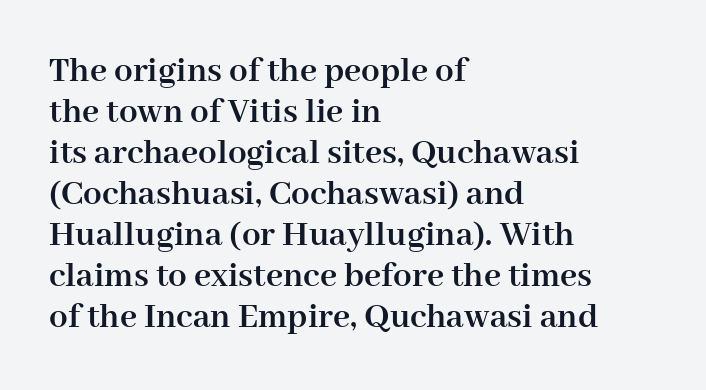
Proportional: the letters do not fall into vertical columns. The sample has been set heavy, in full bold. In terms of letterspacing, this is plain default setting. In terms of posture, this sample is upright. Rule under the text: the space is simply empty.
